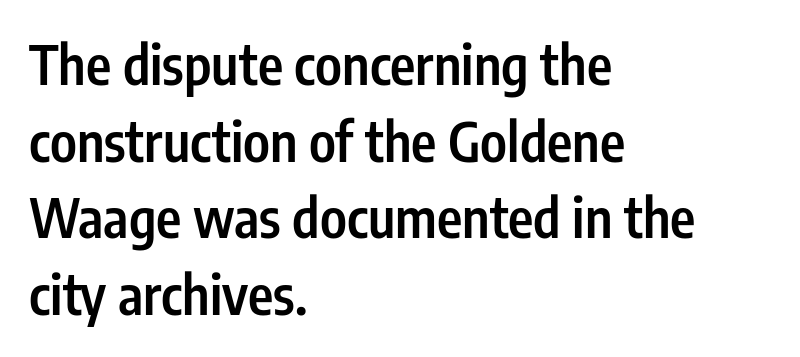
Q: Is the text bold? A: Semi-bold.
Q: Is the text italic (slanted)? A: No, it is upright.
Q: Is the typeface a serif or a sans-serif typeface? A: Sans-serif.
Q: Is the text underlined? A: No.
Q: How is the paragraph aligned? A: Left-aligned.
Q: Is the spacing between letters normal or unusually wide? A: Normal.
Q: Is the spacing between lines tight, normal or loose? A: Normal.
Q: Width (condensed, normal, or wide)? A: Condensed.
Q: Stroke contrast? A: Low.
Q: x-height? A: Medium.
Q: Monospaced? A: No.
